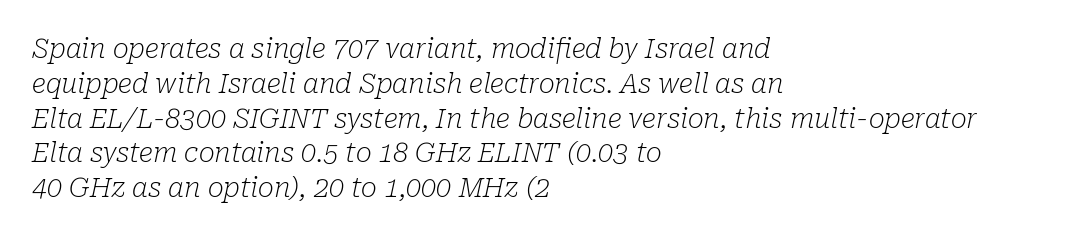
Just letters on the line, the space beneath them empty. Rendered with sloped, italic letterforms. Between one letter and the next there's only the usual sliver of space. Stroke thickness stays within the range of a standard reading face or lighter. The block of text has a typical density, with ordinary space between rows. The lines in this sample share a left origin and differ only in where they stop.
